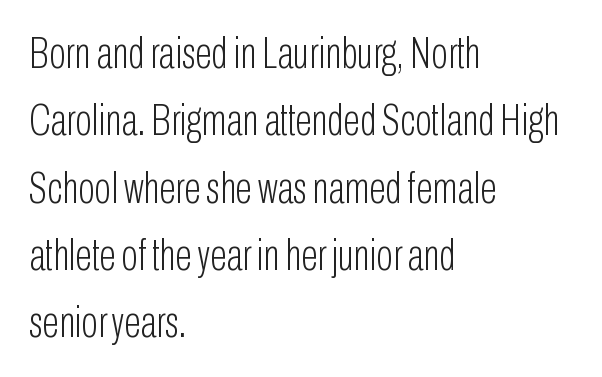
The image shows 44 px light, condensed sans-serif type, upright; set left-aligned, normal line spacing (1.53x), normal letter spacing, not underlined; low stroke contrast and a medium x-height.
